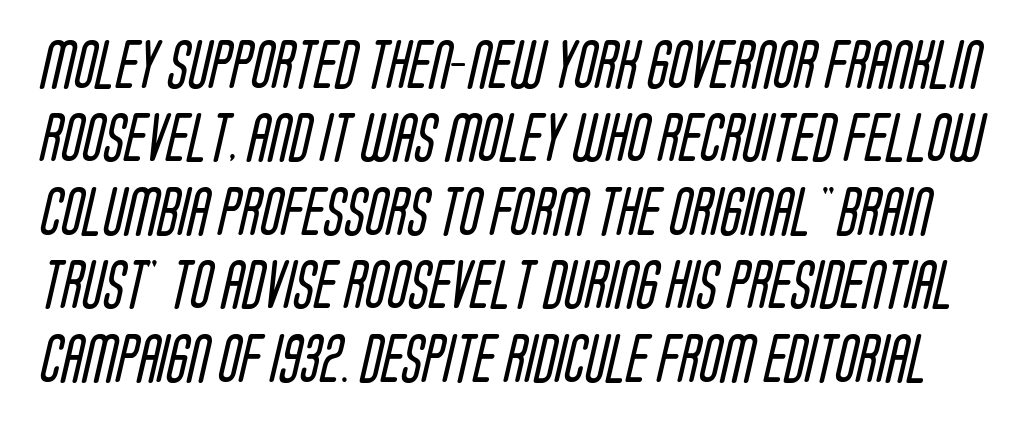
Q: Is the text bold? A: No.
Q: Is the typeface a serif or a sans-serif typeface? A: Sans-serif.
Q: Is the text underlined? A: No.
Q: Is the spacing between letters normal or unusually wide? A: Normal.
Q: Is the spacing between lines tight, normal or loose? A: Normal.
Q: Width (condensed, normal, or wide)? A: Condensed.
Q: Stroke contrast? A: Low.
Q: x-height? A: Large.
Q: Monospaced? A: No.
